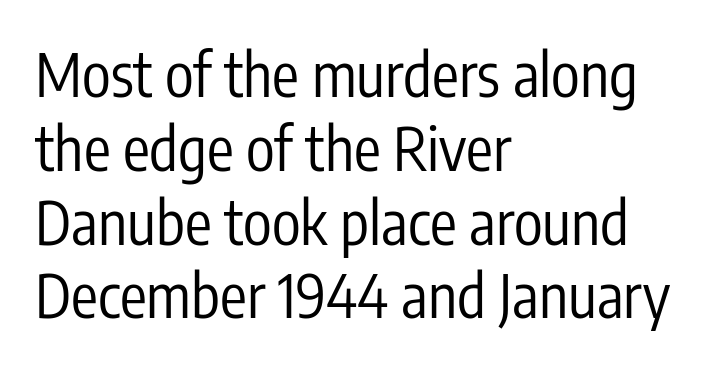
The image shows 60 px regular-weight, condensed sans-serif type, upright; set left-aligned, line spacing 1.23x, normal letter spacing, not underlined; low stroke contrast and a medium x-height.
